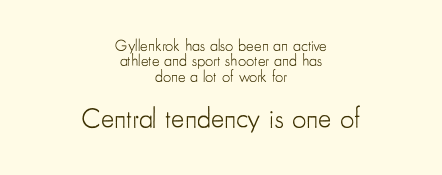
{"serif": "no", "italic": "no", "bold": "no", "weight": "light", "width": "condensed", "stroke_contrast": "low", "x_height": "small", "monospaced": "no", "underline": "no", "align": "center", "line_spacing": "tight", "line_spacing_ratio": 0.96, "letter_spacing": "normal", "letter_spacing_em": 0.0, "larger_block": "second", "size_ratio": 1.75, "glyph_px": 28}
